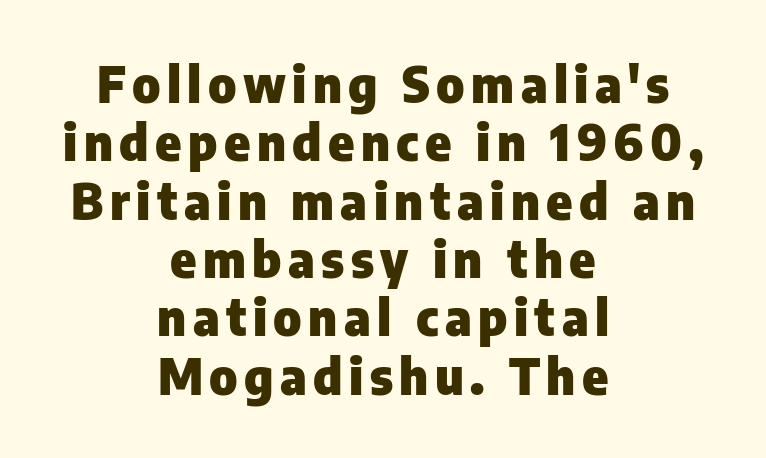
Check the space under the baseline: it is left empty. In terms of posture, this sample is upright. Here the designer chose a conventional face with non-uniform glyph widths. The text block is weighted toward neither margin, spreading evenly from the middle. Chunky letters — that's bold for sure. Regarding serifs, this sample does without them.
